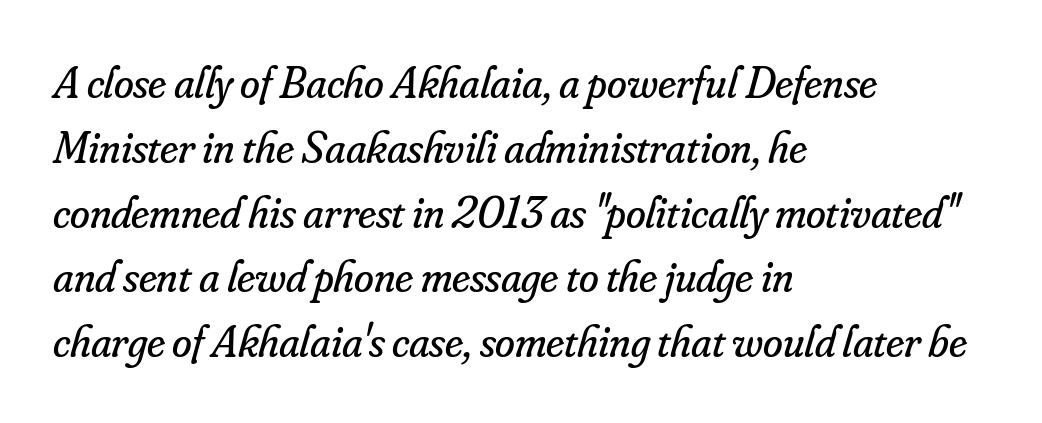
The image shows 45 px regular-weight serif type, italic (leaning right); set left-aligned, normal line spacing (1.44x), normal letter spacing, not underlined; low stroke contrast and a small x-height.
